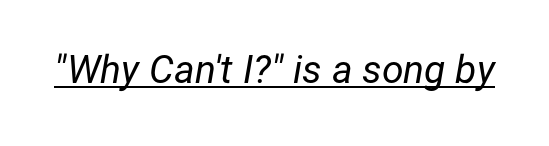
{"italic": "yes", "lean": "right", "slant_degrees": 12, "bold": "no", "weight": "regular", "width": "normal", "stroke_contrast": "low", "x_height": "medium", "monospaced": "no", "underline": "yes", "letter_spacing": "normal", "letter_spacing_em": 0.0, "glyph_px": 39}
